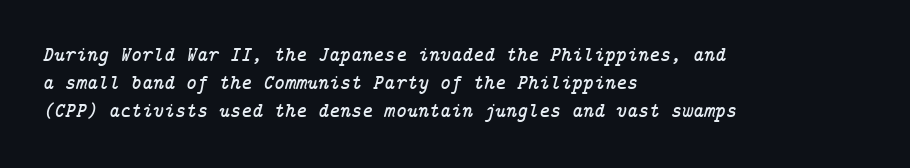
Characters follow at the spacing the type designer built in. How would I describe the line gaps? Plain and ordinary. The text carries the slant typical of an italic or oblique font. Only glyphs here, with clear space below each row.
